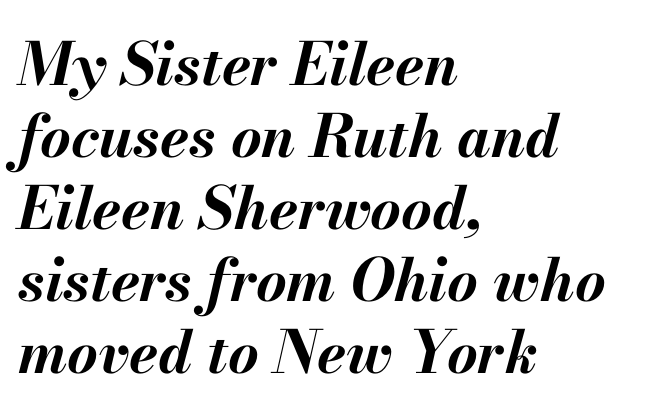
Q: Is the text bold? A: Yes.
Q: Is the text italic (slanted)? A: Yes, it leans right by about 13 degrees.
Q: Is the text underlined? A: No.
Q: How is the paragraph aligned? A: Left-aligned.
Q: Is the spacing between letters normal or unusually wide? A: Normal.
Q: Width (condensed, normal, or wide)? A: Normal.
Q: Stroke contrast? A: Medium.
Q: x-height? A: Small.
Q: Monospaced? A: No.
